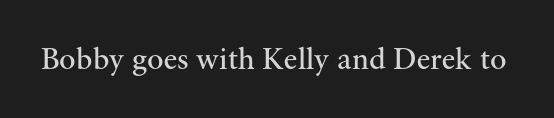
{"serif": "yes", "italic": "no", "bold": "no", "weight": "regular", "width": "normal", "stroke_contrast": "medium", "x_height": "small", "monospaced": "no", "underline": "no", "letter_spacing": "normal", "letter_spacing_em": 0.0, "glyph_px": 31}
